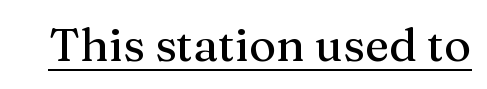
The image shows 46 px serif type, upright; set normal letter spacing, underlined; medium stroke contrast and a medium x-height.
